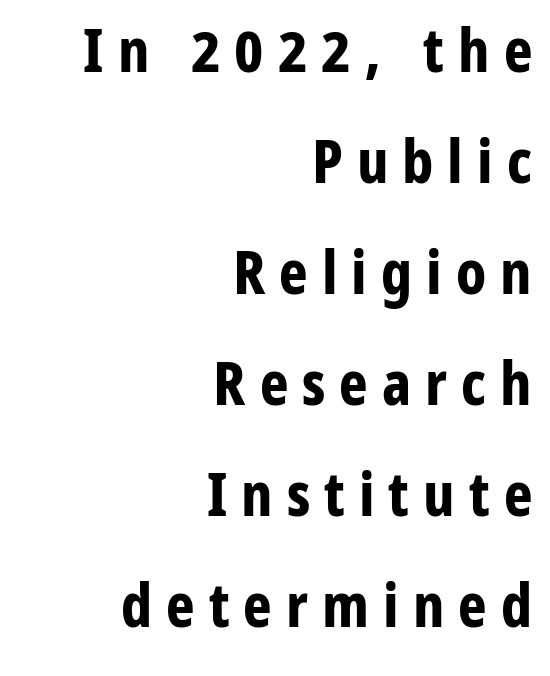
Q: Is the text bold? A: Yes.
Q: Is the text italic (slanted)? A: No, it is upright.
Q: Is the typeface a serif or a sans-serif typeface? A: Sans-serif.
Q: Is the text underlined? A: No.
Q: How is the paragraph aligned? A: Right-aligned.
Q: Is the spacing between letters normal or unusually wide? A: Unusually wide.
Q: Width (condensed, normal, or wide)? A: Condensed.
Q: Stroke contrast? A: Low.
Q: x-height? A: Medium.
Q: Monospaced? A: No.
